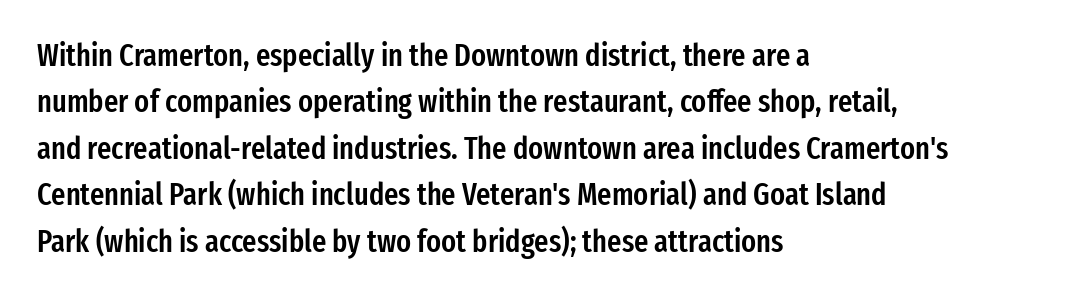
The image shows 31 px semibold, condensed sans-serif type, upright; set left-aligned, normal line spacing (1.5x), normal letter spacing, not underlined; low stroke contrast and a medium x-height.
